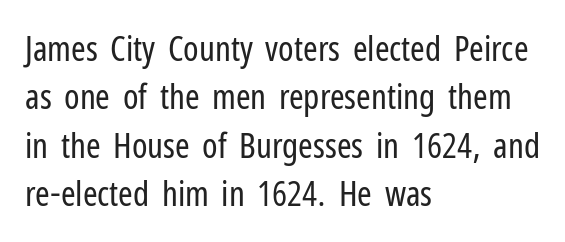
{"serif": "no", "italic": "no", "bold": "no", "weight": "regular", "width": "condensed", "stroke_contrast": "low", "x_height": "medium", "monospaced": "no", "underline": "no", "align": "left", "line_spacing": "normal", "line_spacing_ratio": 1.38, "letter_spacing": "normal", "letter_spacing_em": 0.0, "glyph_px": 35}
